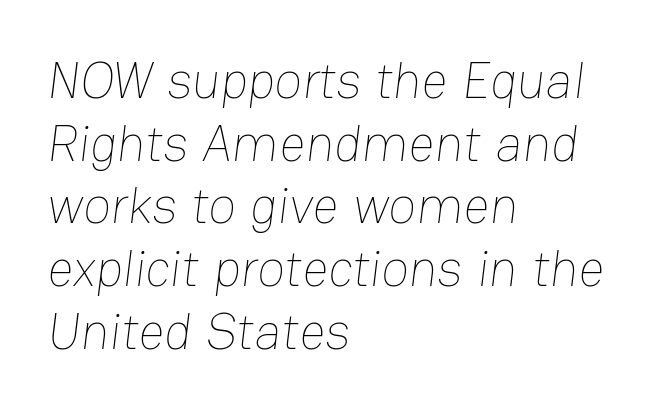
No heavy texture on the line: the type isn't bold. Letters rest on an invisible, unmarked baseline. The rendering uses natural spacing where letterforms have individual widths. Here the glyphs are tracked normally, forming tight word shapes. In CSS terms this would be text-align: left.
